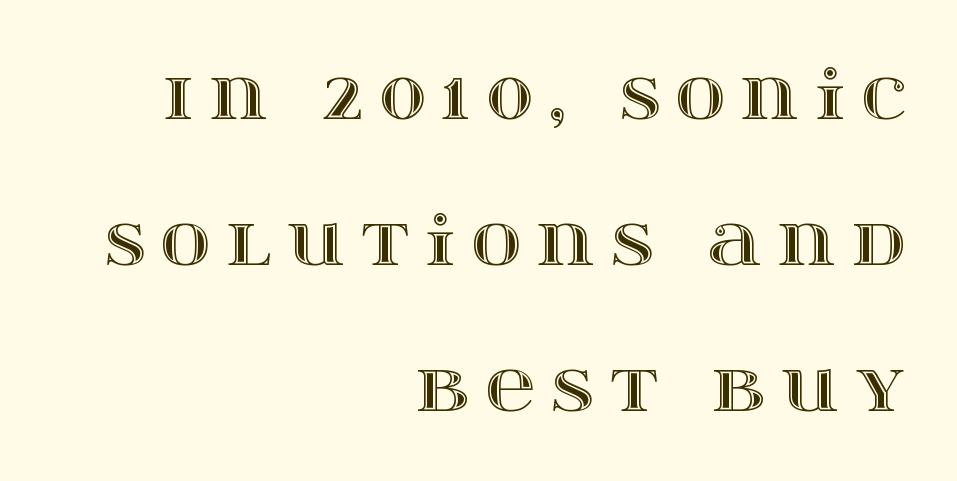
This sample has the flowing, uneven cadence of proportional lettering. Glance below the letters and you will spot only blank space. These lines stand farther apart than default settings would place them. When letters stand straight like this, we call the style roman or upright. Is the letter spacing exaggerated? Yes — the characters are pushed far apart. Line ends are locked; line starts wander.
